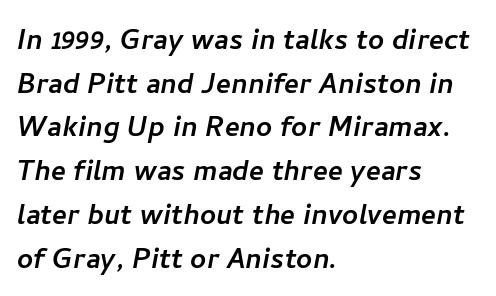
Q: Is the typeface a serif or a sans-serif typeface? A: Sans-serif.
Q: Is the text underlined? A: No.
Q: How is the paragraph aligned? A: Left-aligned.
Q: Is the spacing between letters normal or unusually wide? A: Normal.
Q: Is the spacing between lines tight, normal or loose? A: Normal.
Q: Width (condensed, normal, or wide)? A: Normal.
Q: Stroke contrast? A: Low.
Q: x-height? A: Medium.
Q: Monospaced? A: No.
